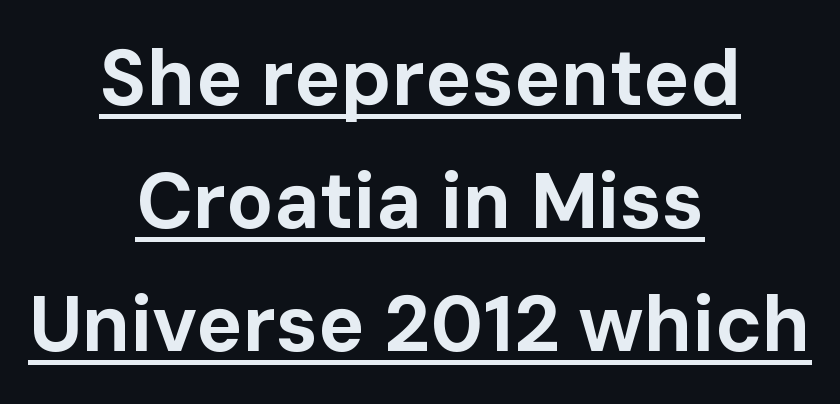
{"serif": "no", "italic": "no", "bold": "yes", "weight": "bold", "width": "normal", "stroke_contrast": "low", "x_height": "medium", "monospaced": "no", "underline": "yes", "align": "center", "line_spacing": "normal", "line_spacing_ratio": 1.58, "letter_spacing": "normal", "letter_spacing_em": 0.0, "glyph_px": 78}
